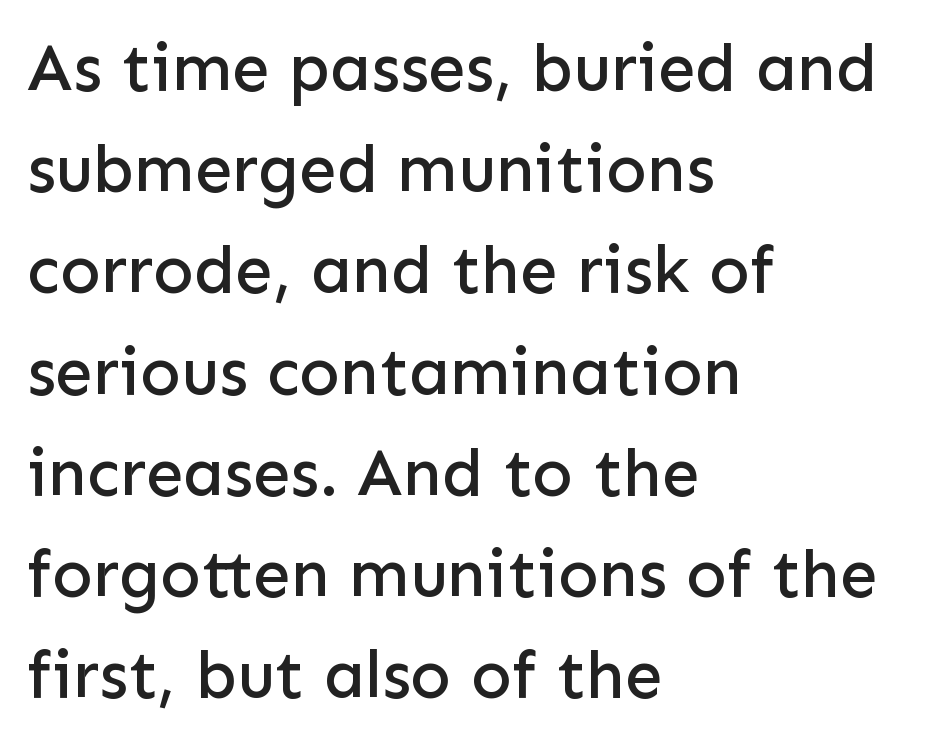
Q: Is the text italic (slanted)? A: No, it is upright.
Q: Is the typeface a serif or a sans-serif typeface? A: Sans-serif.
Q: Is the text underlined? A: No.
Q: How is the paragraph aligned? A: Left-aligned.
Q: Is the spacing between letters normal or unusually wide? A: Normal.
Q: Is the spacing between lines tight, normal or loose? A: Normal.
Q: Width (condensed, normal, or wide)? A: Normal.
Q: Stroke contrast? A: Low.
Q: x-height? A: Medium.
Q: Monospaced? A: No.
